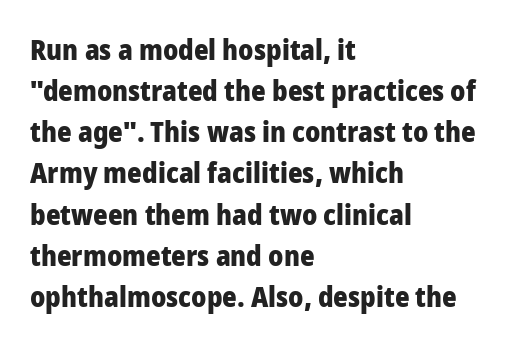
Each glyph is drawn with heavy, bold strokes. Any mark beneath the type? The region is blank. No extra tracking has been applied to these lines. Type style note: lacks serifs.
